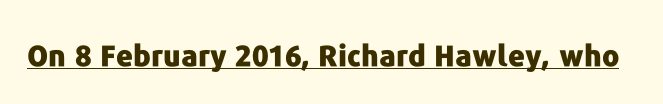
The image shows 29 px heavy sans-serif type, upright; set normal letter spacing, underlined; low stroke contrast and a medium x-height.
